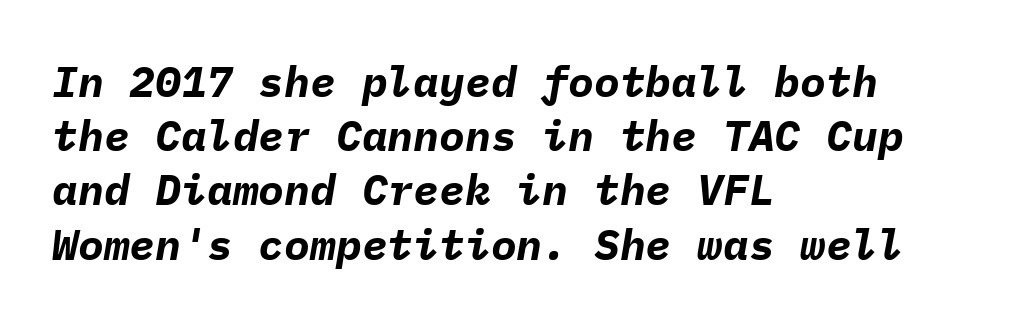
{"italic": "yes", "lean": "right", "slant_degrees": 9, "bold": "yes", "weight": "bold", "width": "normal", "stroke_contrast": "low", "x_height": "medium", "monospaced": "yes", "underline": "no", "align": "left", "line_spacing": "normal", "line_spacing_ratio": 1.26, "letter_spacing": "normal", "letter_spacing_em": 0.0, "glyph_px": 43}
